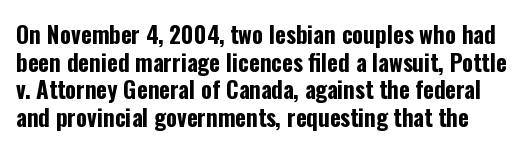
Q: Is the text bold? A: Yes.
Q: Is the text italic (slanted)? A: No, it is upright.
Q: Is the text underlined? A: No.
Q: Is the spacing between letters normal or unusually wide? A: Normal.
